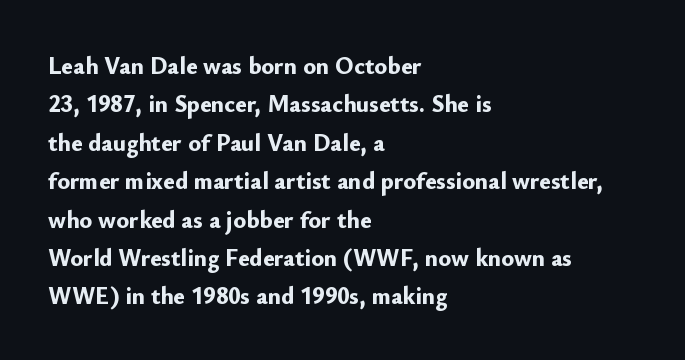
{"italic": "no", "bold": "yes", "underline": "no", "align": "left", "line_spacing": "normal", "line_spacing_ratio": 1.6, "letter_spacing": "normal", "letter_spacing_em": 0.0, "glyph_px": 24}
